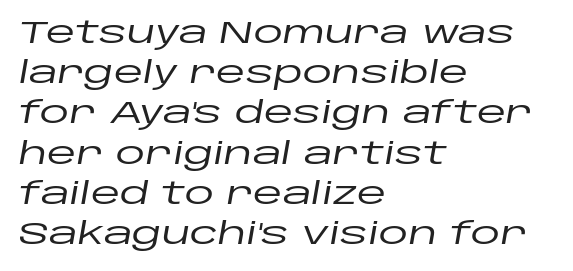
Q: Is the text italic (slanted)? A: Yes, it leans right by about 10 degrees.
Q: Is the text underlined? A: No.
Q: How is the paragraph aligned? A: Left-aligned.
Q: Is the spacing between letters normal or unusually wide? A: Normal.
Q: Is the spacing between lines tight, normal or loose? A: Normal.
Q: Width (condensed, normal, or wide)? A: Wide.
Q: Stroke contrast? A: Low.
Q: x-height? A: Large.
Q: Monospaced? A: No.
